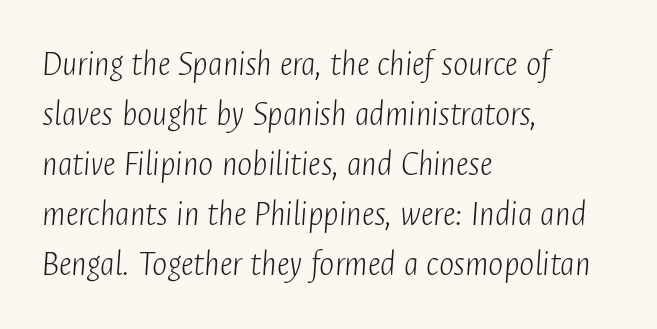
The axis of the letterforms is tilted away from vertical. Looks like regular typesetting: each glyph gets only the width it needs. Is this a heavy cut? Hardly; it is regular or lighter. Notice how descenders clear the ascenders below comfortably — that's standard leading. Compared with a centered layout, this one pins lines to the left instead. Between one letter and the next there's only the usual sliver of space.
